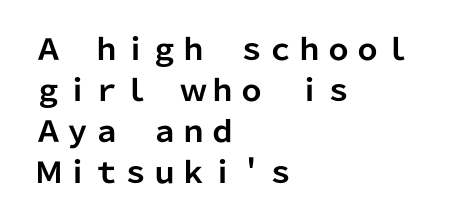
Q: Is the text bold? A: Yes.
Q: Is the text italic (slanted)? A: No, it is upright.
Q: Is the typeface a serif or a sans-serif typeface? A: Sans-serif.
Q: Is the text underlined? A: No.
Q: How is the paragraph aligned? A: Left-aligned.
Q: Is the spacing between letters normal or unusually wide? A: Normal.
Q: Is the spacing between lines tight, normal or loose? A: Normal.
Q: Width (condensed, normal, or wide)? A: Normal.
Q: Stroke contrast? A: Low.
Q: x-height? A: Medium.
Q: Monospaced? A: No.
